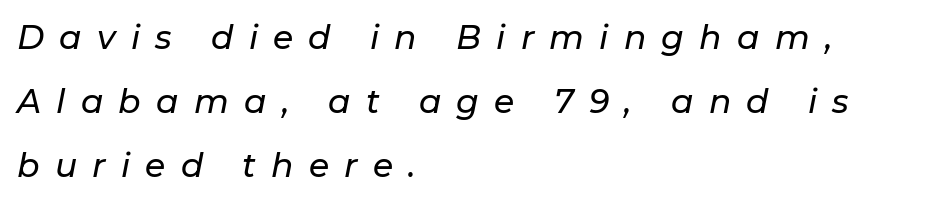
The image shows 33 px text type, italic (leaning right); set left-aligned, loose line spacing (1.94x), unusually wide letter spacing (+0.46 em), not underlined; low stroke contrast and a medium x-height.
